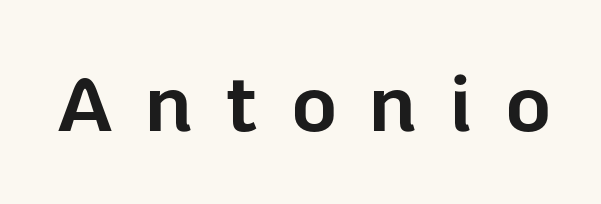
{"serif": "no", "italic": "no", "bold": "yes", "weight": "bold", "width": "normal", "stroke_contrast": "low", "x_height": "medium", "monospaced": "no", "underline": "no", "letter_spacing": "wide", "letter_spacing_em": 0.41, "glyph_px": 80}
